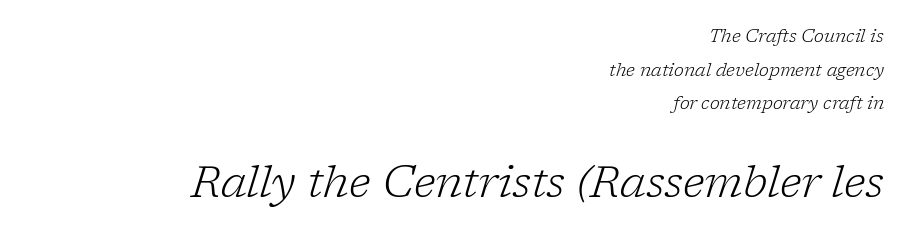
The image shows 44 px light serif type, italic (leaning right); set right-aligned, line spacing 1.87x, normal letter spacing, not underlined; the second (bottom) block is 2.44x larger; low stroke contrast and a medium x-height.
